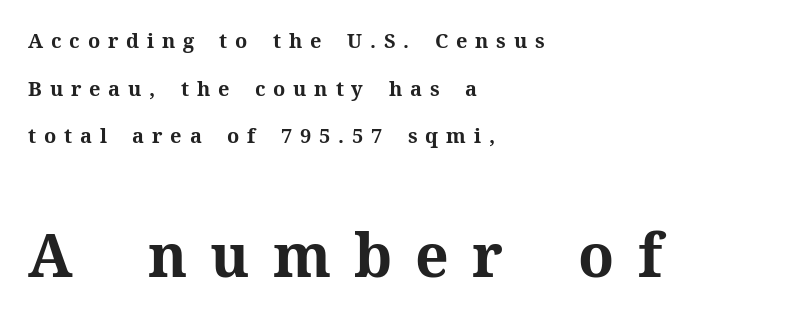
The image shows 59 px bold serif type, upright; set left-aligned, loose line spacing (2.38x), unusually wide letter spacing (+0.39 em), not underlined; the second (bottom) block is 2.95x larger; medium stroke contrast and a medium x-height.
